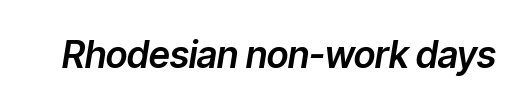
The face used here is proportionally spaced, like ordinary book or web type. The lettering tilts uniformly, giving the passage an italic look. Only glyphs here, with clear space below each row. Letter spacing: default.
